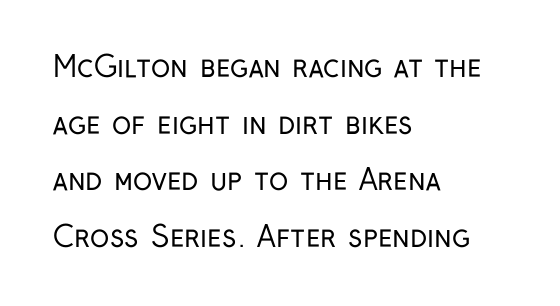
Q: Is the text bold? A: No.
Q: Is the text italic (slanted)? A: No, it is upright.
Q: Is the typeface a serif or a sans-serif typeface? A: Sans-serif.
Q: Is the text underlined? A: No.
Q: How is the paragraph aligned? A: Left-aligned.
Q: Is the spacing between letters normal or unusually wide? A: Normal.
Q: Is the spacing between lines tight, normal or loose? A: Loose.
Q: Width (condensed, normal, or wide)? A: Condensed.
Q: Stroke contrast? A: Low.
Q: x-height? A: Medium.
Q: Monospaced? A: No.
